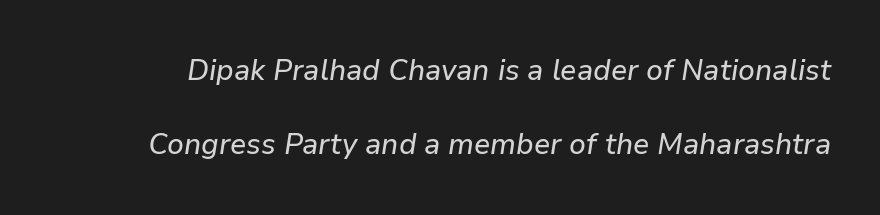
Q: Is the text italic (slanted)? A: Yes, it leans right by about 9 degrees.
Q: Is the text underlined? A: No.
Q: Is the spacing between letters normal or unusually wide? A: Normal.
Q: Is the spacing between lines tight, normal or loose? A: Loose.
Q: Width (condensed, normal, or wide)? A: Normal.
Q: Stroke contrast? A: Low.
Q: x-height? A: Medium.
Q: Monospaced? A: No.
